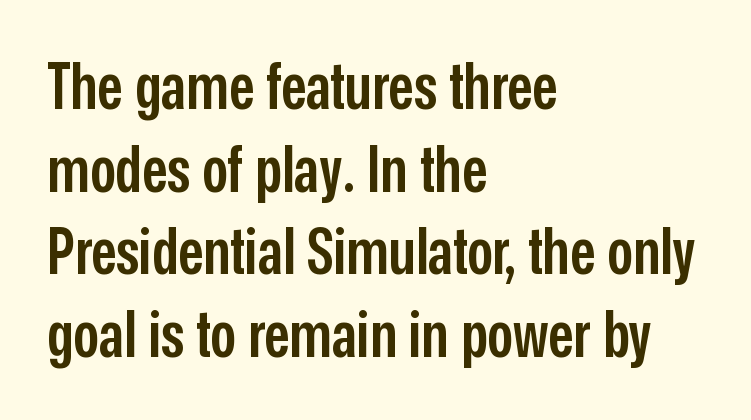
Characters follow at the spacing the type designer built in. Note: no serifs on the glyphs. Think of a printed novel: that variable character pitch is what you see here. Line starts are locked; line ends wander.
